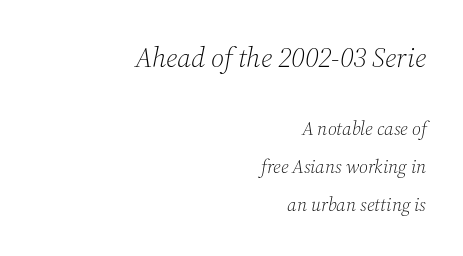
Q: Is the text bold? A: No.
Q: Is the text italic (slanted)? A: Yes, it leans right by about 12 degrees.
Q: Is the typeface a serif or a sans-serif typeface? A: Serif.
Q: Is the text underlined? A: No.
Q: How is the paragraph aligned? A: Right-aligned.
Q: Is the spacing between letters normal or unusually wide? A: Normal.
Q: Is the spacing between lines tight, normal or loose? A: Loose.
Q: Which block of text is set in a larger size, the first (top) or the second (bottom)? A: The first (top) one.
Q: Width (condensed, normal, or wide)? A: Normal.
Q: Stroke contrast? A: Medium.
Q: x-height? A: Medium.
Q: Monospaced? A: No.
